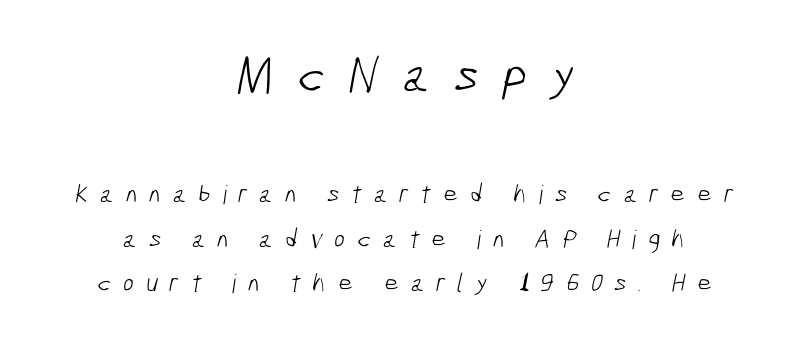
The zone under the glyphs is completely vacant. Stems and bowls with no extra thickness — not bold. The earlier block is typeset at a bigger size than the later block. Think of a printed novel: that variable character pitch is what you see here.
